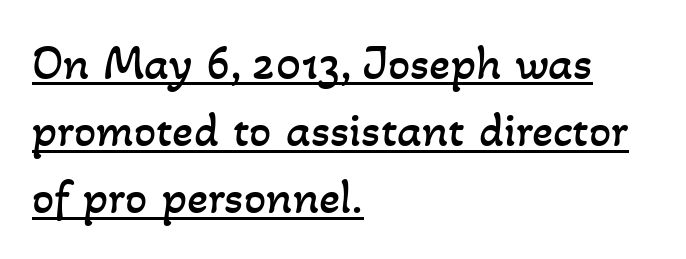
The image shows 49 px regular-weight type; set left-aligned, normal line spacing (1.37x), normal letter spacing, underlined; low stroke contrast and a small x-height.
